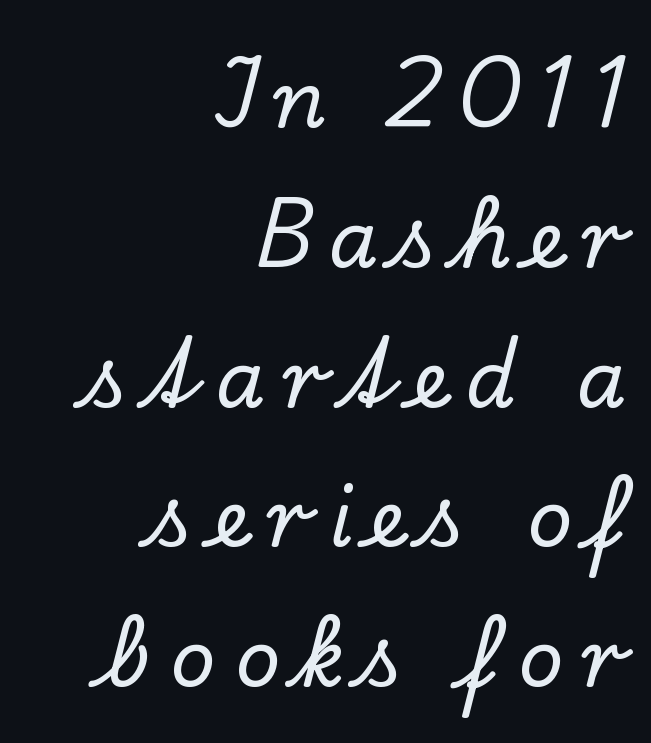
{"serif": "yes", "width": "normal", "stroke_contrast": "low", "x_height": "small", "monospaced": "no", "underline": "no", "align": "right", "line_spacing_ratio": 1.77, "letter_spacing": "wide", "letter_spacing_em": 0.23, "glyph_px": 79}
